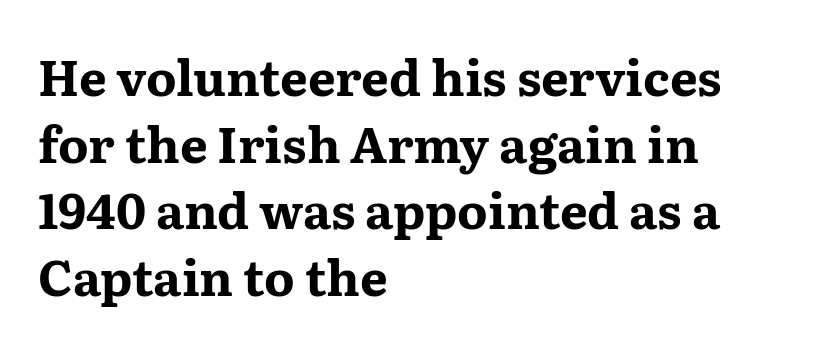
The image shows 49 px bold, wide serif type, upright; set left-aligned, normal line spacing (1.36x), normal letter spacing, not underlined; medium stroke contrast and a medium x-height.
